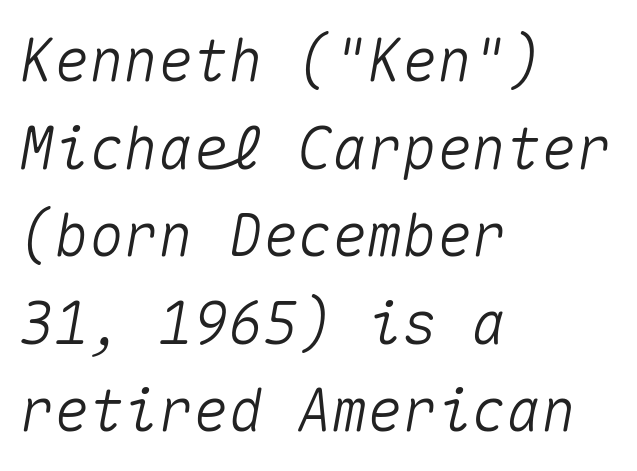
Q: Is the text italic (slanted)? A: Yes, it leans right by about 10 degrees.
Q: Is the text underlined? A: No.
Q: How is the paragraph aligned? A: Left-aligned.
Q: Is the spacing between letters normal or unusually wide? A: Normal.
Q: Is the spacing between lines tight, normal or loose? A: Normal.
Q: Width (condensed, normal, or wide)? A: Normal.
Q: Stroke contrast? A: Medium.
Q: x-height? A: Medium.
Q: Monospaced? A: Yes.
